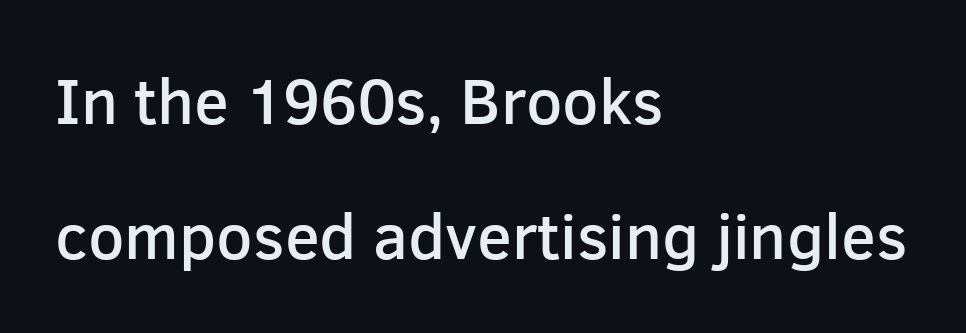
The image shows 64 px semibold sans-serif type, upright; set left-aligned, loose line spacing (2.11x), normal letter spacing, not underlined; low stroke contrast and a medium x-height.
